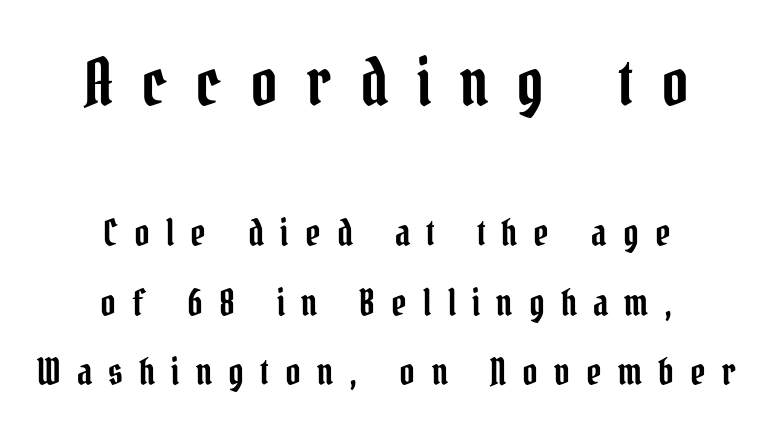
The image shows 65 px condensed serif type, upright; set centered, line spacing 1.88x, unusually wide letter spacing (+0.44 em), not underlined; the first (top) block is 1.76x larger; low stroke contrast and a medium x-height.
